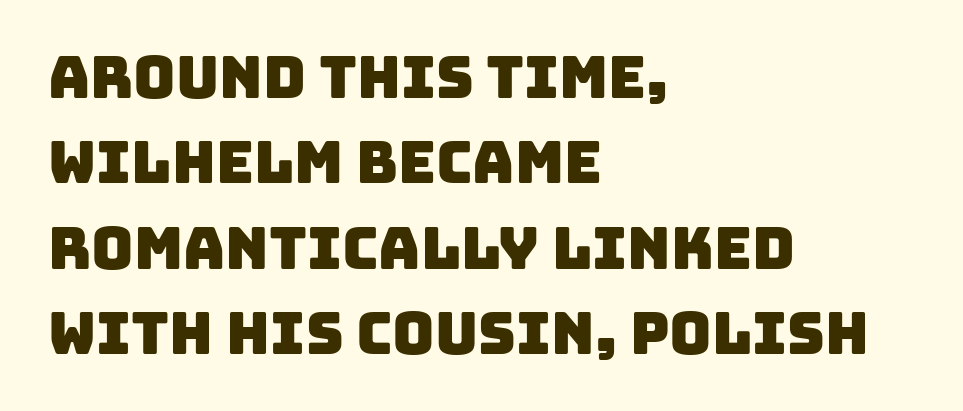
The image shows 58 px sans-serif type; set left-aligned, normal line spacing (1.47x), normal letter spacing, not underlined; low stroke contrast and a large x-height.
